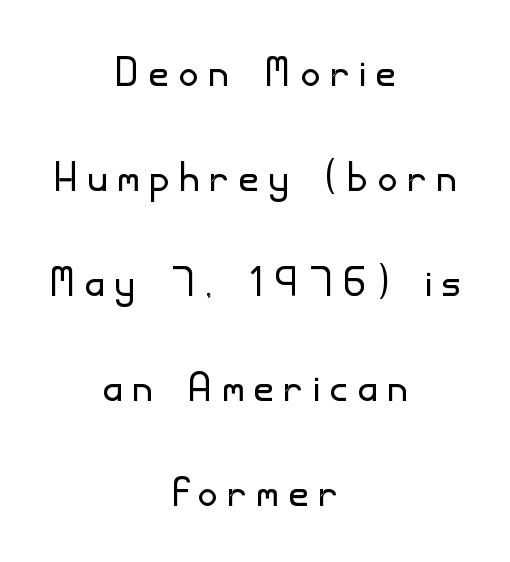
The image shows 53 px light sans-serif type, upright; set centered, loose line spacing (1.98x), unusually wide letter spacing (+0.21 em), not underlined; low stroke contrast and a small x-height.
